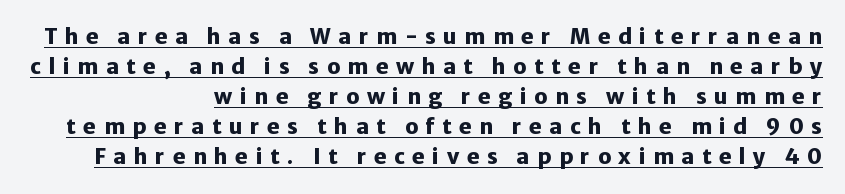
The image shows 21 px bold type, upright; set right-aligned, normal line spacing (1.43x), unusually wide letter spacing (+0.36 em), underlined.
